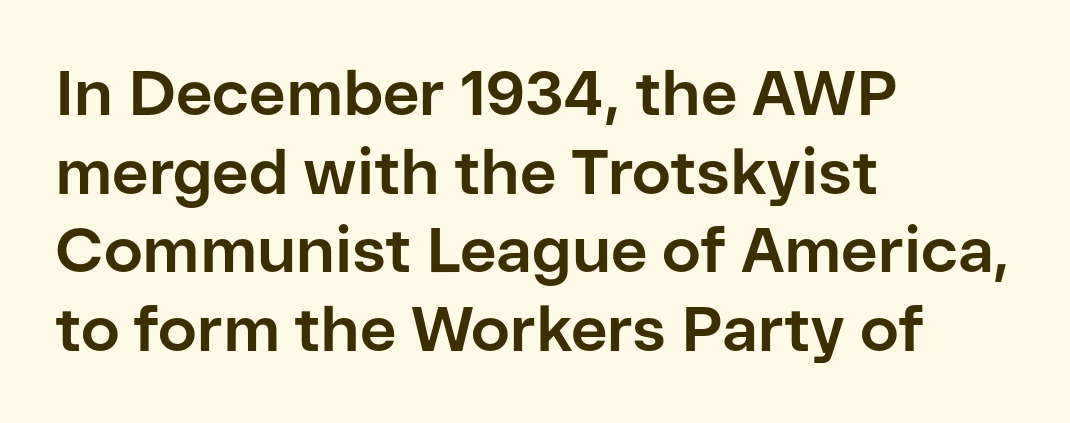
Q: Is the text bold? A: Yes.
Q: Is the text italic (slanted)? A: No, it is upright.
Q: Is the typeface a serif or a sans-serif typeface? A: Sans-serif.
Q: Is the text underlined? A: No.
Q: How is the paragraph aligned? A: Left-aligned.
Q: Is the spacing between letters normal or unusually wide? A: Normal.
Q: Is the spacing between lines tight, normal or loose? A: Normal.
Q: Width (condensed, normal, or wide)? A: Normal.
Q: Stroke contrast? A: Low.
Q: x-height? A: Medium.
Q: Monospaced? A: No.
